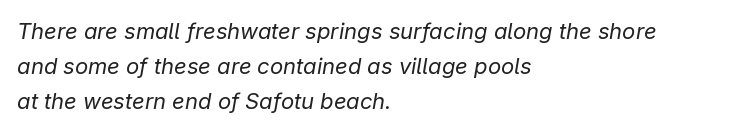
Underlining? Definitely not there. This sample uses an oblique cut, with every glyph tilted off the vertical. A student would call this left alignment; a typographer would say flush left, rag right. Does the leading feel generous? No, just average.
